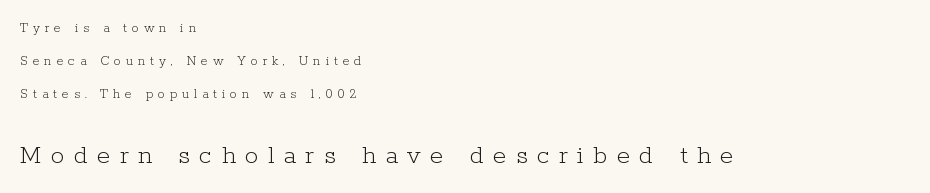
{"italic": "no", "bold": "no", "underline": "no", "align": "left", "line_spacing": "loose", "line_spacing_ratio": 2.35, "letter_spacing": "wide", "letter_spacing_em": 0.35, "larger_block": "second", "size_ratio": 1.93, "glyph_px": 27}
